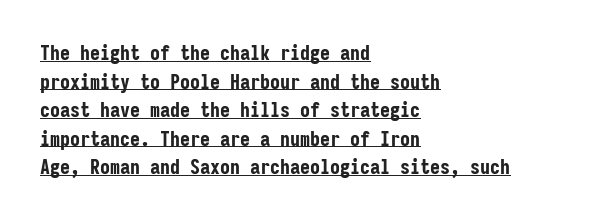
{"italic": "no", "bold": "yes", "underline": "yes", "align": "left", "line_spacing": "normal", "line_spacing_ratio": 1.43, "letter_spacing": "normal", "letter_spacing_em": 0.0, "glyph_px": 20}
